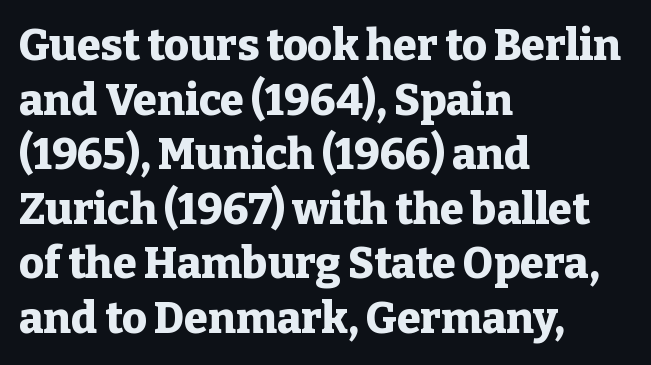
The image shows 43 px heavy serif type, upright; set left-aligned, normal line spacing (1.27x), normal letter spacing, not underlined; low stroke contrast and a medium x-height.
